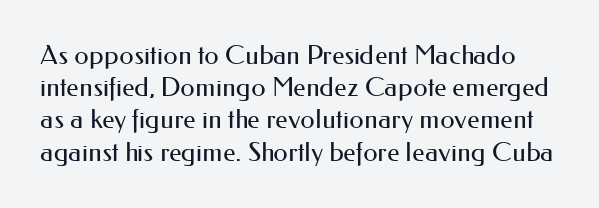
{"italic": "no", "bold": "no", "underline": "no", "line_spacing_ratio": 1.24, "letter_spacing": "normal", "letter_spacing_em": 0.0, "glyph_px": 26}
